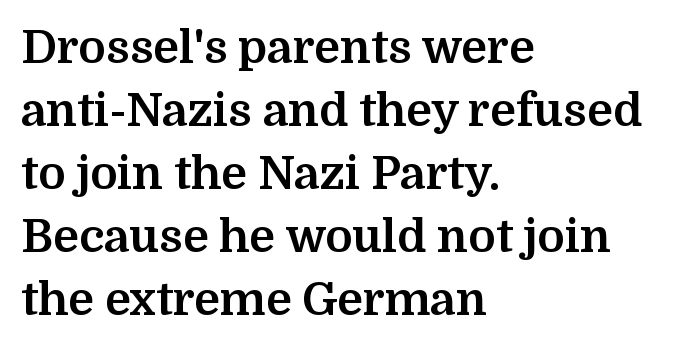
Q: Is the text bold? A: Yes.
Q: Is the text italic (slanted)? A: No, it is upright.
Q: Is the typeface a serif or a sans-serif typeface? A: Serif.
Q: Is the text underlined? A: No.
Q: How is the paragraph aligned? A: Left-aligned.
Q: Is the spacing between letters normal or unusually wide? A: Normal.
Q: Is the spacing between lines tight, normal or loose? A: Normal.
Q: Width (condensed, normal, or wide)? A: Normal.
Q: Stroke contrast? A: Medium.
Q: x-height? A: Medium.
Q: Monospaced? A: No.
